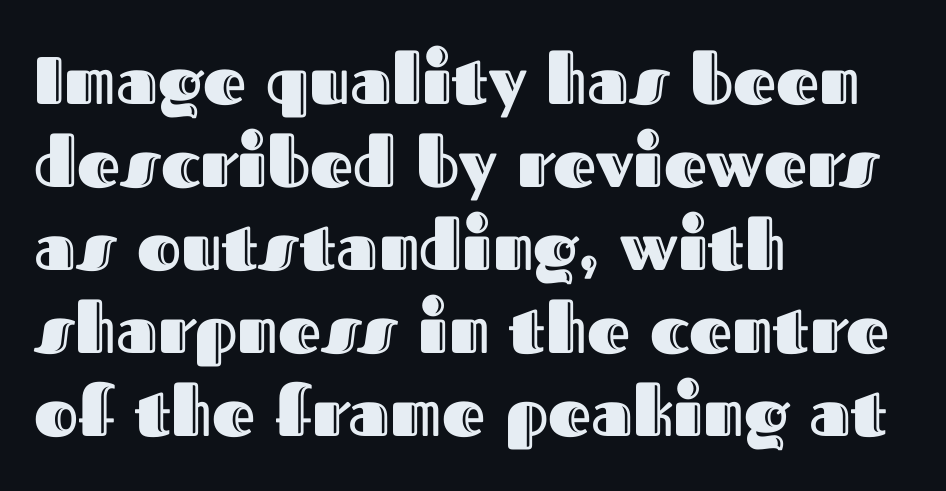
Q: Is the text italic (slanted)? A: No, it is upright.
Q: Is the text underlined? A: No.
Q: How is the paragraph aligned? A: Left-aligned.
Q: Is the spacing between letters normal or unusually wide? A: Normal.
Q: Width (condensed, normal, or wide)? A: Normal.
Q: x-height? A: Medium.
Q: Monospaced? A: No.
